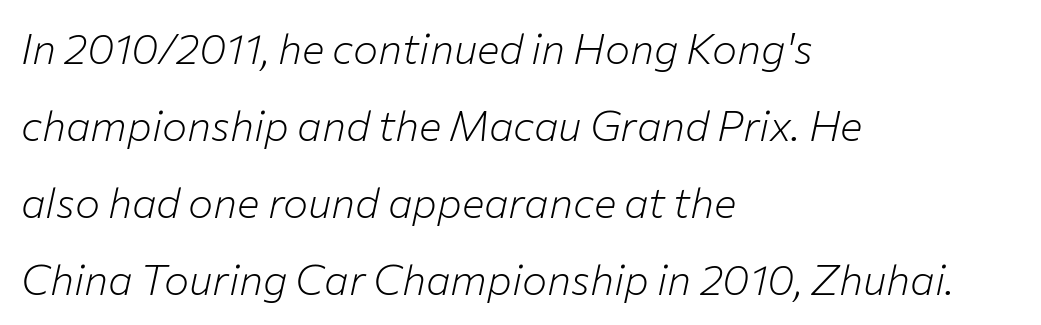
Compared with typical body copy, the letter spacing here is the same. Plain, unruled lines of type. The face used here is proportionally spaced, like ordinary book or web type. These lines are set flush left with a ragged right edge. The letters are slanted; this is an italic face.
